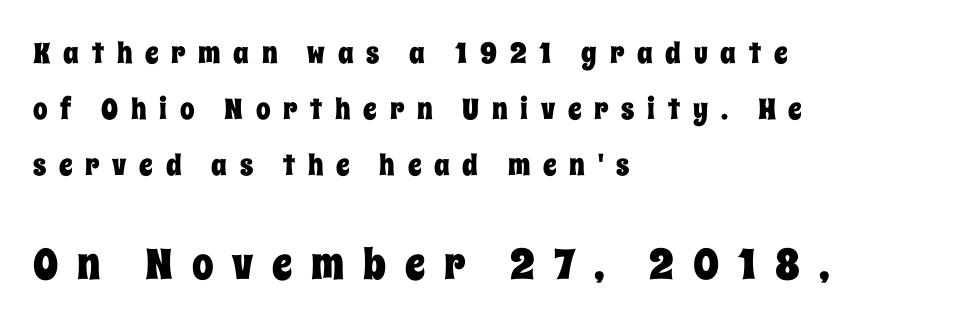
Q: Is the text italic (slanted)? A: No, it is upright.
Q: Is the text underlined? A: No.
Q: How is the paragraph aligned? A: Left-aligned.
Q: Is the spacing between letters normal or unusually wide? A: Unusually wide.
Q: Is the spacing between lines tight, normal or loose? A: Loose.
Q: Which block of text is set in a larger size, the first (top) or the second (bottom)? A: The second (bottom) one.
Q: Width (condensed, normal, or wide)? A: Condensed.
Q: Stroke contrast? A: Low.
Q: x-height? A: Large.
Q: Monospaced? A: No.
